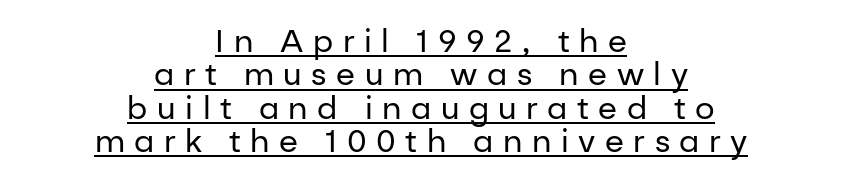
It's the straight-up-and-down kind of type. The block of text is dense from top to bottom, with scant space between rows. Short and long lines alike share a common midpoint. The strokes are not fattened; the text isn't bold. A sans-serif font was chosen for this passage. Honestly, the underline is the first thing you notice here.
